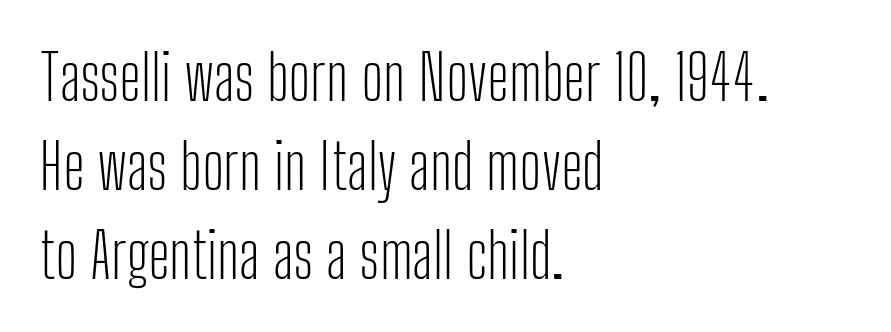
The image shows 63 px light, condensed sans-serif type, upright; set left-aligned, normal line spacing (1.41x), normal letter spacing, not underlined; low stroke contrast and a medium x-height.
